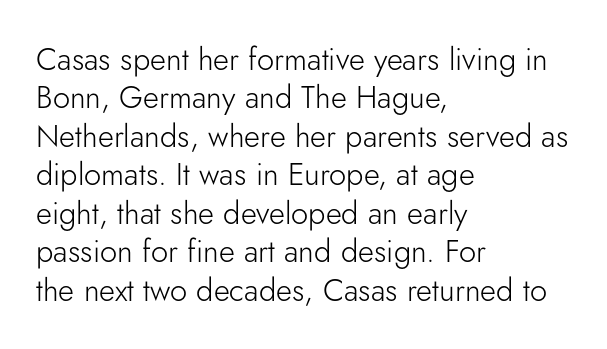
Q: Is the text bold? A: No.
Q: Is the text italic (slanted)? A: No, it is upright.
Q: Is the typeface a serif or a sans-serif typeface? A: Sans-serif.
Q: Is the text underlined? A: No.
Q: How is the paragraph aligned? A: Left-aligned.
Q: Is the spacing between letters normal or unusually wide? A: Normal.
Q: Width (condensed, normal, or wide)? A: Normal.
Q: Stroke contrast? A: Low.
Q: x-height? A: Small.
Q: Monospaced? A: No.
